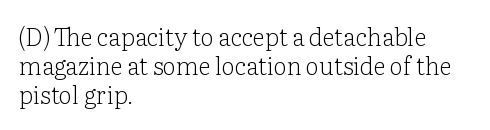
The image shows 24 px text type, upright; set left-aligned, line spacing 1.2x, normal letter spacing, not underlined.
